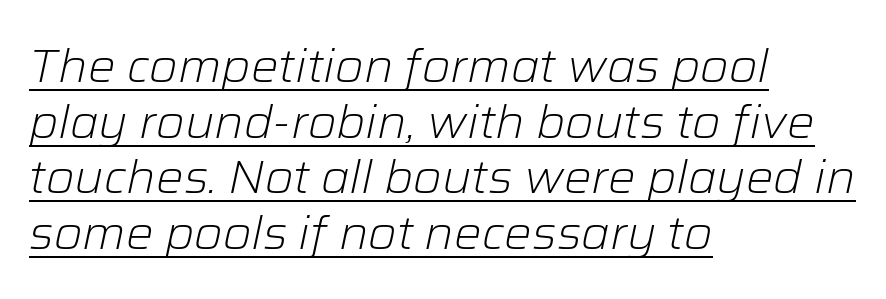
Q: Is the text bold? A: No.
Q: Is the text italic (slanted)? A: Yes, it leans right by about 12 degrees.
Q: Is the text underlined? A: Yes.
Q: How is the paragraph aligned? A: Left-aligned.
Q: Is the spacing between letters normal or unusually wide? A: Normal.
Q: Width (condensed, normal, or wide)? A: Normal.
Q: Stroke contrast? A: Low.
Q: x-height? A: Medium.
Q: Monospaced? A: No.
